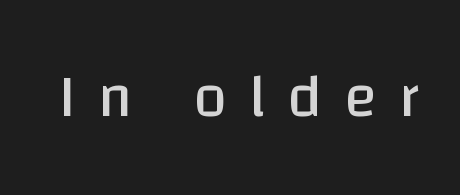
{"serif": "no", "italic": "no", "bold": "no", "weight": "regular", "width": "normal", "stroke_contrast": "low", "x_height": "large", "monospaced": "no", "underline": "no", "letter_spacing": "wide", "letter_spacing_em": 0.36, "glyph_px": 61}
